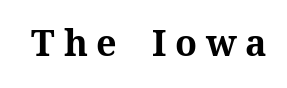
Serifs: yes, visible at the terminals of the letterforms. The rendering uses a bold face; every stroke is thick and dark. Plain, unruled lines of type. Loose tracking; the words dissolve into strings of separated letters.
